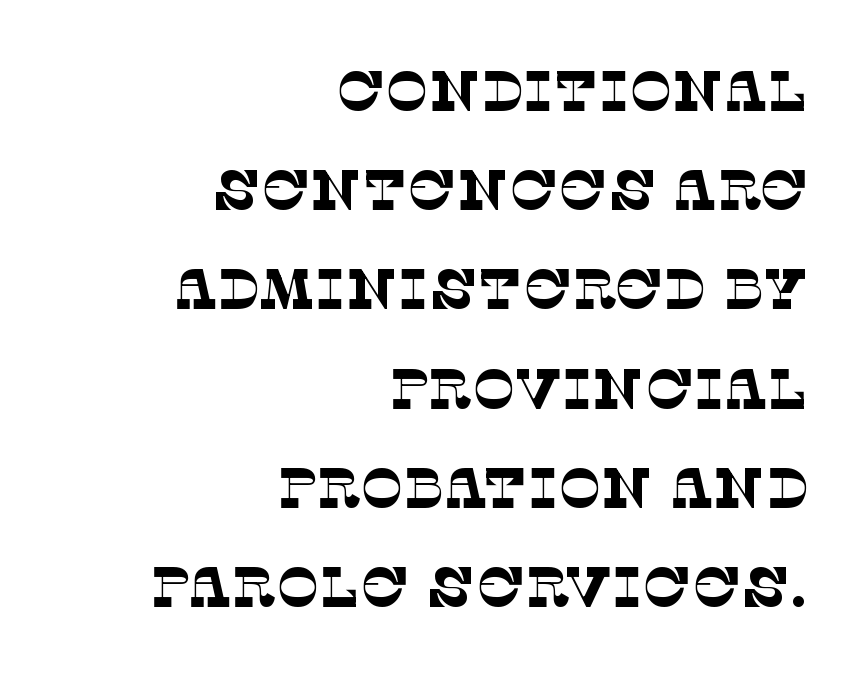
No letter is thick-stroked: the sample isn't bold. The passage shown is typed in a proportional face where columns would drift. Honestly, the letter spacing is just normal — you wouldn't notice it. Is the block centered? No — it sits flush against the right margin. Just letters on the line, the space beneath them empty.
